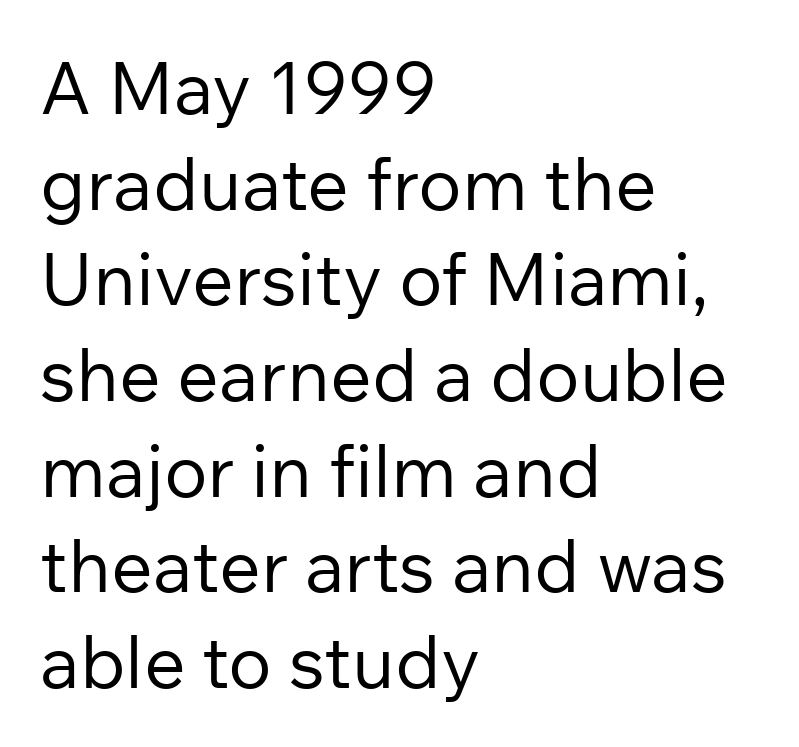
The image shows 73 px regular-weight sans-serif type, upright; set left-aligned, normal line spacing (1.31x), normal letter spacing, not underlined; low stroke contrast and a medium x-height.
